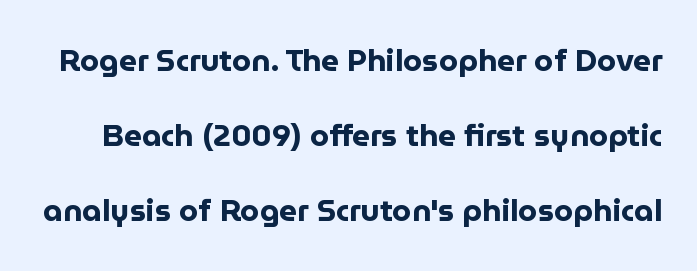
Baseline-to-baseline distance is far greater than the letter height. Here the glyphs are tracked normally, forming tight word shapes. Varying glyph widths throughout — classic text-font behaviour. The lettering stays uniformly vertical, giving the passage a roman look. You can tell from the bare stems that sans-serif type was used. Check under the words: just untouched page.
